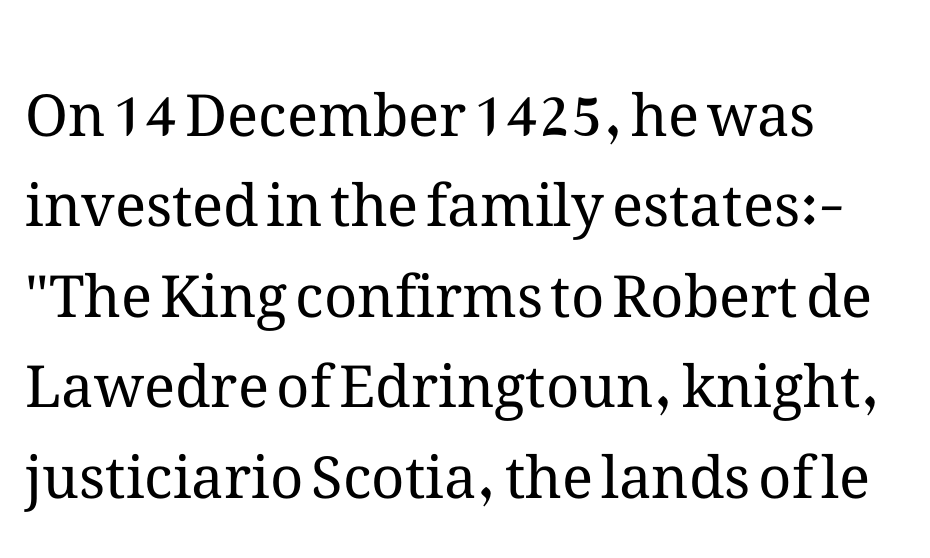
The space directly below the letters is spotless. Short note: letters normally spaced. Every row of glyphs begins at an identical x-position on the left. Line spacing here is normal.
